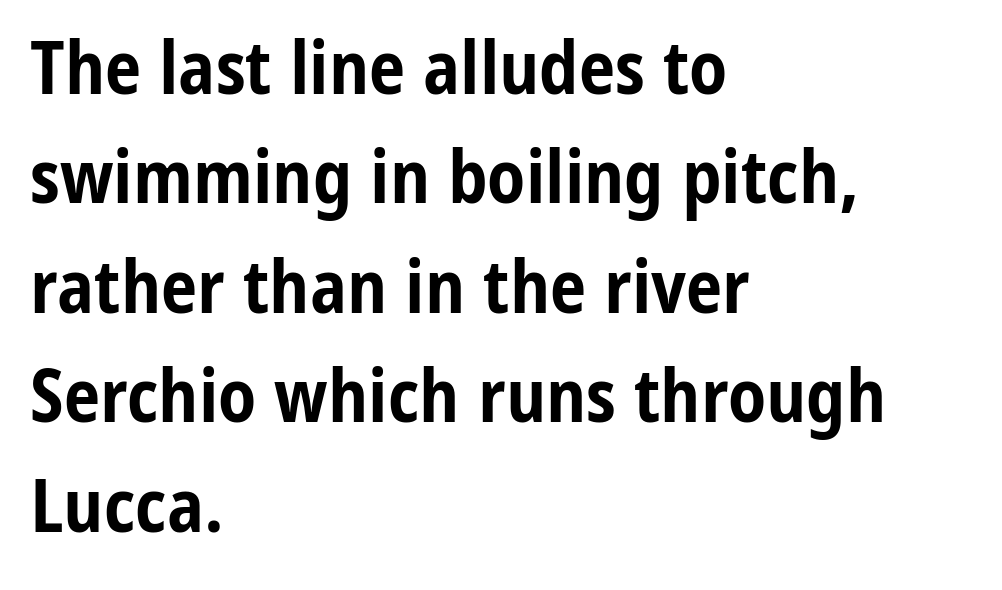
Q: Is the text bold? A: Yes.
Q: Is the text italic (slanted)? A: No, it is upright.
Q: Is the typeface a serif or a sans-serif typeface? A: Sans-serif.
Q: Is the text underlined? A: No.
Q: How is the paragraph aligned? A: Left-aligned.
Q: Is the spacing between letters normal or unusually wide? A: Normal.
Q: Is the spacing between lines tight, normal or loose? A: Normal.
Q: Width (condensed, normal, or wide)? A: Condensed.
Q: Stroke contrast? A: Low.
Q: x-height? A: Medium.
Q: Monospaced? A: No.
